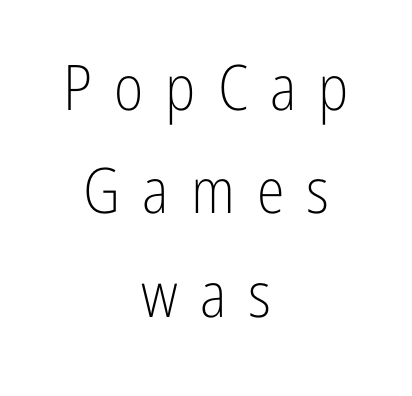
A normal amount of white space separates one row of letters from the next. Designer's note — italics off, roman on. The face looks like a standard text weight, possibly lighter. Note the varied advance widths — an 'i' is clearly narrower than an 'm'.
